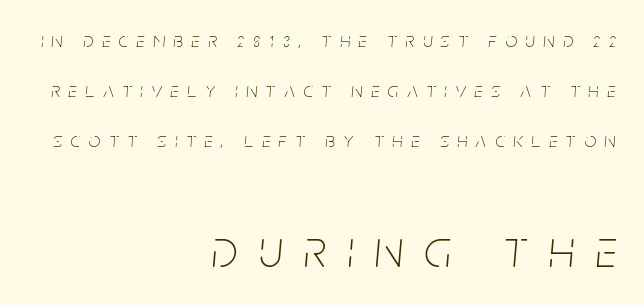
The paragraph has a hard right edge and a soft left edge. The passage shown begins with its smaller block and ends with its larger one. Regarding leading, the lines here are spaced well apart. A clean baseline with only descenders dipping below it. There is plenty of visible air inserted between adjacent glyphs.
